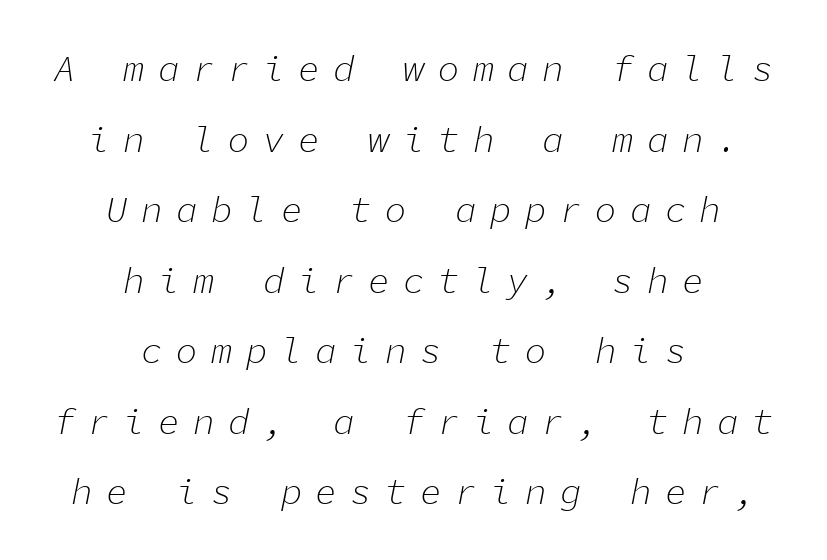
Q: Is the text bold? A: No.
Q: Is the text italic (slanted)? A: Yes, it leans right by about 11 degrees.
Q: Is the text underlined? A: No.
Q: How is the paragraph aligned? A: Centered.
Q: Is the spacing between letters normal or unusually wide? A: Unusually wide.
Q: Is the spacing between lines tight, normal or loose? A: Loose.
Q: Width (condensed, normal, or wide)? A: Normal.
Q: Stroke contrast? A: Low.
Q: x-height? A: Medium.
Q: Monospaced? A: Yes.
